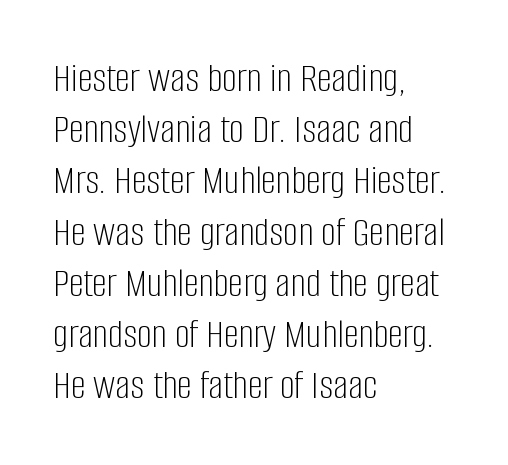
The image shows 42 px light, condensed sans-serif type, upright; set left-aligned, line spacing 1.22x, normal letter spacing, not underlined; low stroke contrast and a large x-height.
